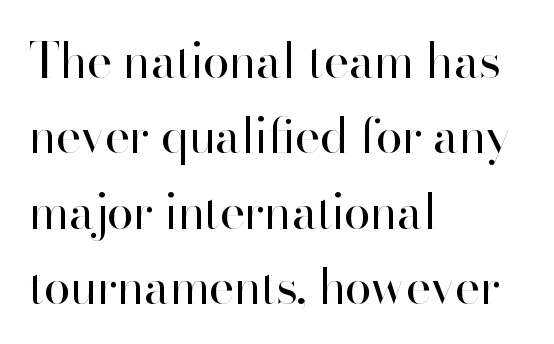
Q: Is the text bold? A: No.
Q: Is the text italic (slanted)? A: No, it is upright.
Q: Is the typeface a serif or a sans-serif typeface? A: Sans-serif.
Q: Is the text underlined? A: No.
Q: How is the paragraph aligned? A: Left-aligned.
Q: Is the spacing between letters normal or unusually wide? A: Normal.
Q: Is the spacing between lines tight, normal or loose? A: Normal.
Q: Width (condensed, normal, or wide)? A: Normal.
Q: Stroke contrast? A: High.
Q: x-height? A: Small.
Q: Monospaced? A: No.
